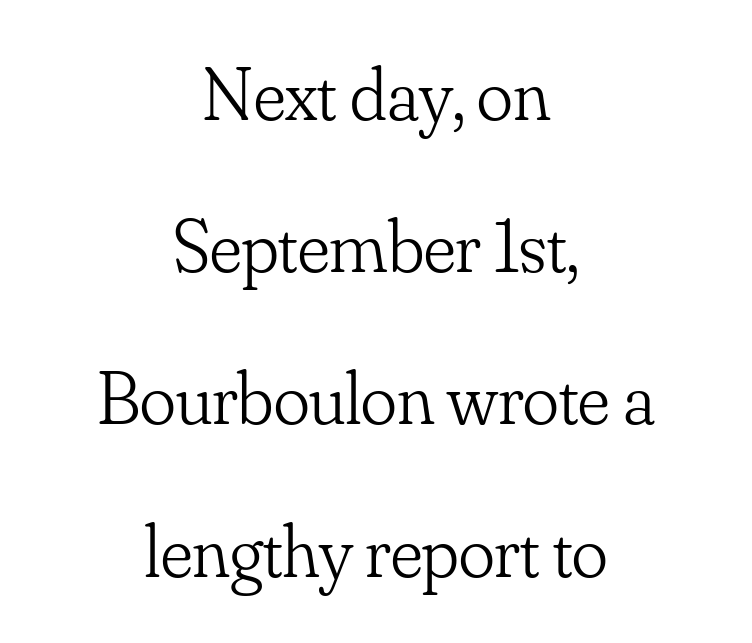
Q: Is the text bold? A: No.
Q: Is the text italic (slanted)? A: No, it is upright.
Q: Is the typeface a serif or a sans-serif typeface? A: Serif.
Q: Is the text underlined? A: No.
Q: How is the paragraph aligned? A: Centered.
Q: Is the spacing between letters normal or unusually wide? A: Normal.
Q: Is the spacing between lines tight, normal or loose? A: Loose.
Q: Width (condensed, normal, or wide)? A: Normal.
Q: Stroke contrast? A: Low.
Q: x-height? A: Small.
Q: Monospaced? A: No.
